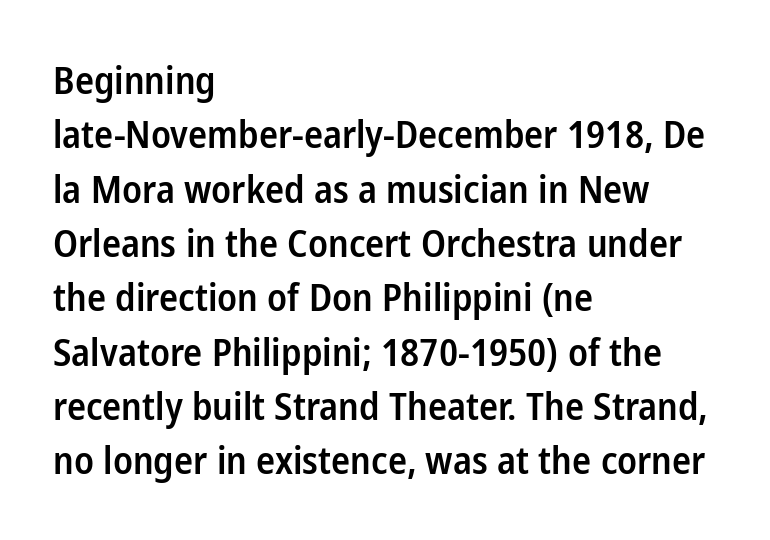
Q: Is the text bold? A: Semi-bold.
Q: Is the text italic (slanted)? A: No, it is upright.
Q: Is the typeface a serif or a sans-serif typeface? A: Sans-serif.
Q: Is the text underlined? A: No.
Q: How is the paragraph aligned? A: Left-aligned.
Q: Is the spacing between letters normal or unusually wide? A: Normal.
Q: Is the spacing between lines tight, normal or loose? A: Normal.
Q: Width (condensed, normal, or wide)? A: Condensed.
Q: Stroke contrast? A: Low.
Q: x-height? A: Medium.
Q: Monospaced? A: No.
